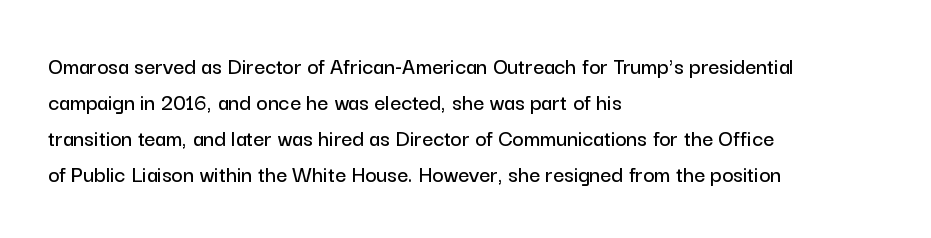
{"italic": "no", "underline": "no", "align": "left", "line_spacing": "normal", "line_spacing_ratio": 1.5, "letter_spacing": "normal", "letter_spacing_em": 0.0, "glyph_px": 24}
